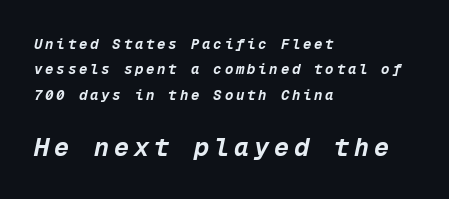
The image shows 25 px bold type, italic (leaning right); set left-aligned, line spacing 1.82x, unusually wide letter spacing (+0.2 em), not underlined; the second (bottom) block is 1.79x larger.
